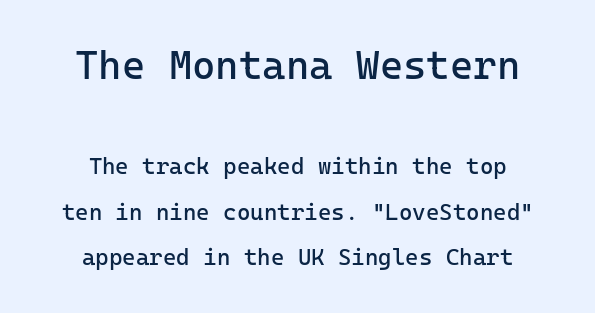
{"serif": "no", "italic": "no", "bold": "no", "weight": "regular", "width": "normal", "stroke_contrast": "low", "x_height": "medium", "underline": "no", "align": "center", "line_spacing": "loose", "line_spacing_ratio": 1.98, "letter_spacing": "normal", "letter_spacing_em": 0.0, "larger_block": "first", "size_ratio": 1.74, "glyph_px": 40}
